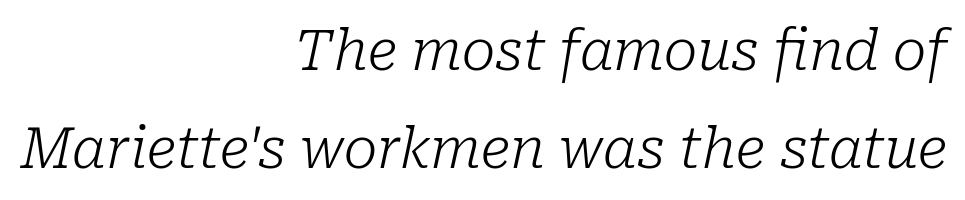
Decoration check: the copy has no underline. Rendered with sloped, italic letterforms. The text block is weighted toward the right margin, trailing off unevenly leftward. The letters advance in unequal steps, a hallmark of proportional type. No letter is thick-stroked: the sample isn't bold. Standard letterfit; no display-style spreading of the glyphs.
